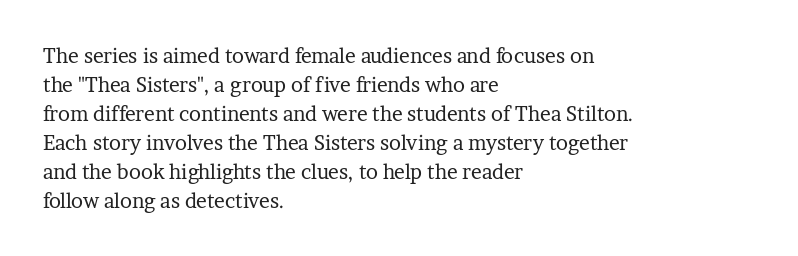
The image shows 20 px text type, upright; set left-aligned, normal line spacing (1.45x), normal letter spacing, not underlined.
